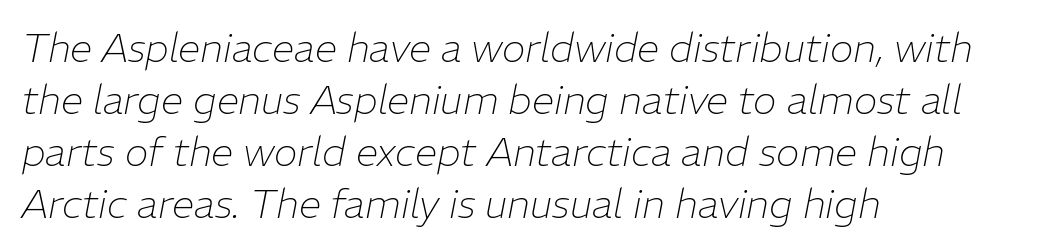
Q: Is the text bold? A: No.
Q: Is the text italic (slanted)? A: Yes, it leans right by about 11 degrees.
Q: Is the text underlined? A: No.
Q: How is the paragraph aligned? A: Left-aligned.
Q: Is the spacing between letters normal or unusually wide? A: Normal.
Q: Is the spacing between lines tight, normal or loose? A: Normal.
Q: Width (condensed, normal, or wide)? A: Normal.
Q: Stroke contrast? A: Low.
Q: x-height? A: Medium.
Q: Monospaced? A: No.
